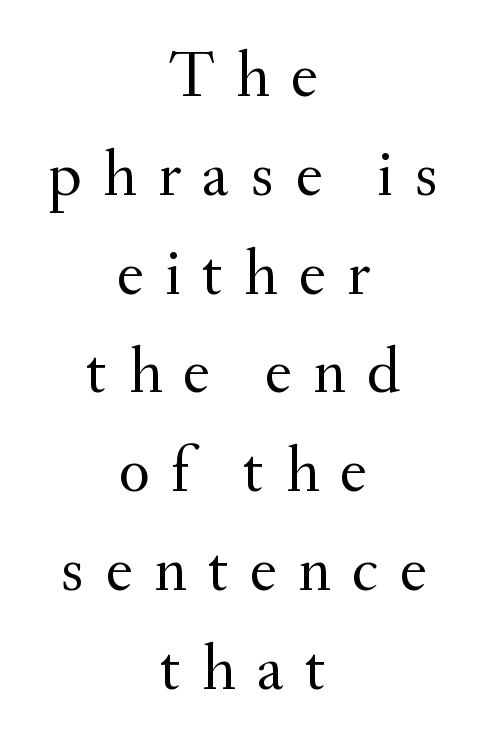
{"serif": "yes", "italic": "no", "bold": "no", "weight": "regular", "width": "normal", "stroke_contrast": "medium", "x_height": "small", "monospaced": "no", "underline": "no", "align": "center", "line_spacing": "normal", "line_spacing_ratio": 1.52, "letter_spacing": "wide", "letter_spacing_em": 0.32, "glyph_px": 65}
